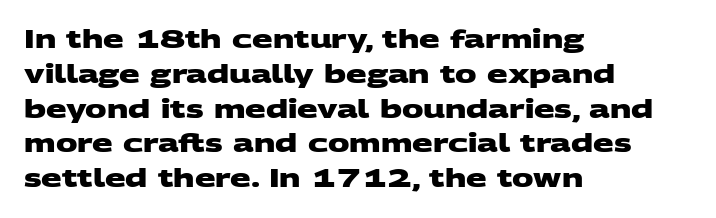
The image shows 24 px bold type; set left-aligned, normal line spacing (1.45x), normal letter spacing, not underlined.
